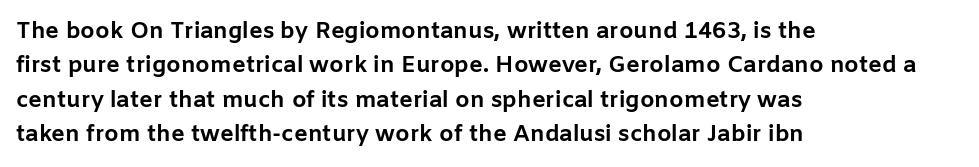
{"italic": "no", "bold": "yes", "underline": "no", "align": "left", "line_spacing": "normal", "line_spacing_ratio": 1.49, "letter_spacing": "normal", "letter_spacing_em": 0.0, "glyph_px": 23}
